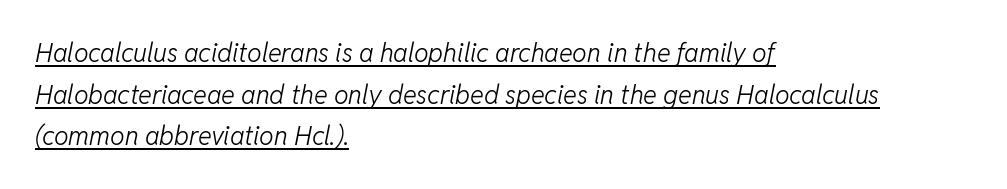
{"italic": "yes", "lean": "right", "slant_degrees": 11, "bold": "no", "underline": "yes", "align": "left", "line_spacing": "normal", "line_spacing_ratio": 1.6, "letter_spacing": "normal", "letter_spacing_em": 0.0, "glyph_px": 26}
